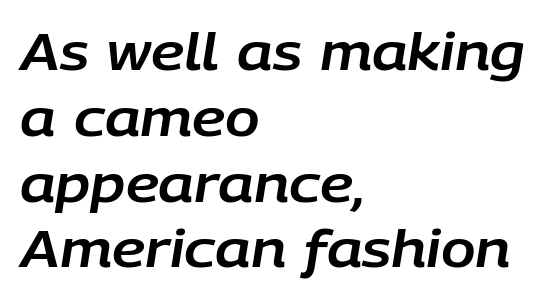
Lines of text with bare space underneath. Is the type slanted? Yes — the strokes lean at a clear angle. Leading: standard. Tracking here is standard; glyphs follow each other at the usual distance.
